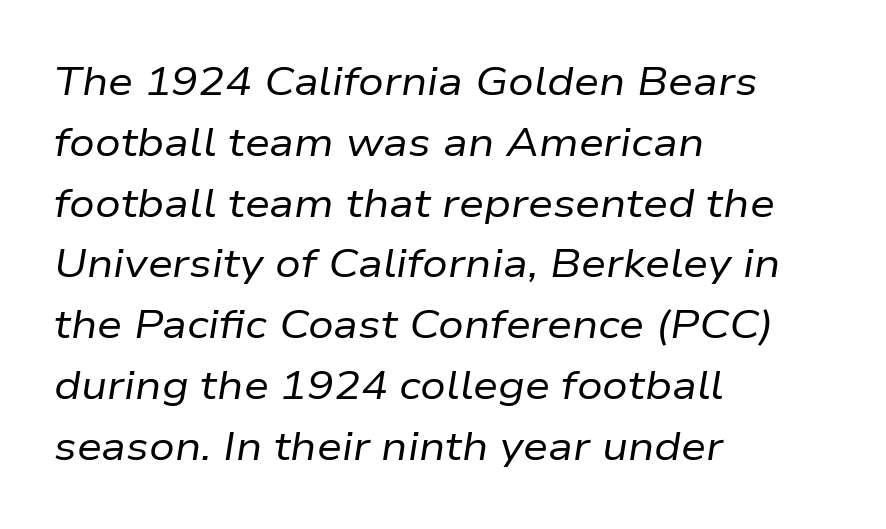
Q: Is the text bold? A: No.
Q: Is the text italic (slanted)? A: Yes, it leans right by about 9 degrees.
Q: Is the text underlined? A: No.
Q: How is the paragraph aligned? A: Left-aligned.
Q: Is the spacing between letters normal or unusually wide? A: Normal.
Q: Is the spacing between lines tight, normal or loose? A: Normal.
Q: Width (condensed, normal, or wide)? A: Normal.
Q: Stroke contrast? A: Low.
Q: x-height? A: Medium.
Q: Monospaced? A: No.
